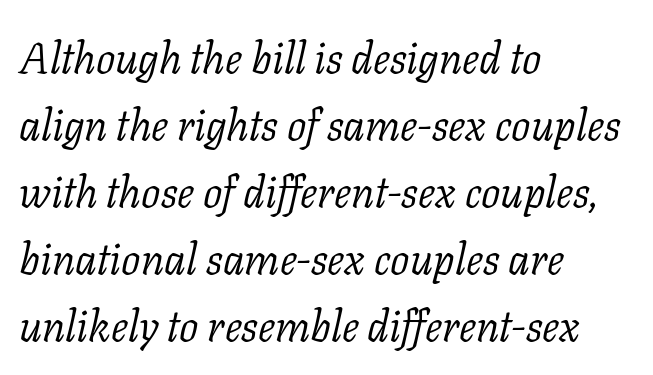
The image shows 43 px light serif type, italic (leaning right); set left-aligned, normal line spacing (1.56x), normal letter spacing, not underlined; low stroke contrast and a medium x-height.
